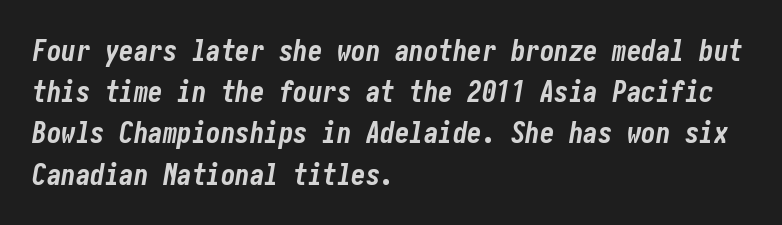
{"italic": "yes", "lean": "right", "slant_degrees": 10, "bold": "yes", "weight": "bold", "width": "condensed", "stroke_contrast": "low", "x_height": "medium", "underline": "no", "align": "left", "line_spacing": "normal", "line_spacing_ratio": 1.42, "letter_spacing": "normal", "letter_spacing_em": 0.0, "glyph_px": 29}
